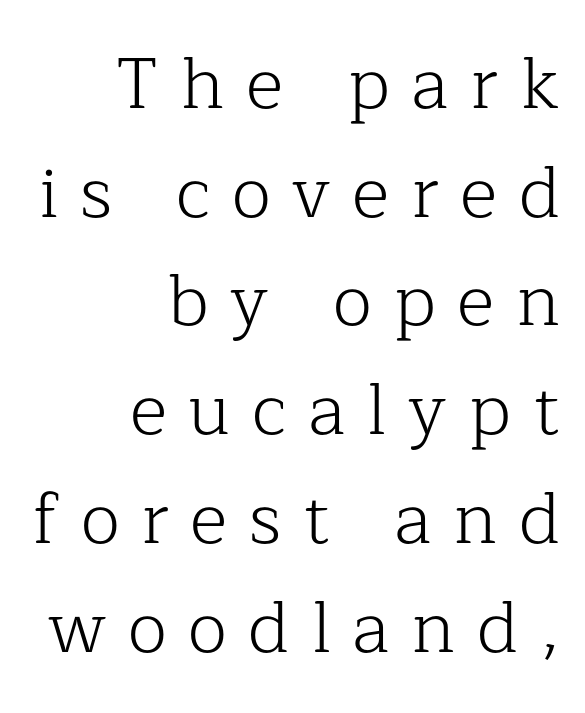
{"serif": "yes", "italic": "no", "bold": "no", "weight": "light", "width": "normal", "stroke_contrast": "low", "x_height": "medium", "monospaced": "no", "underline": "no", "align": "right", "line_spacing": "normal", "line_spacing_ratio": 1.51, "letter_spacing": "wide", "letter_spacing_em": 0.3, "glyph_px": 72}
